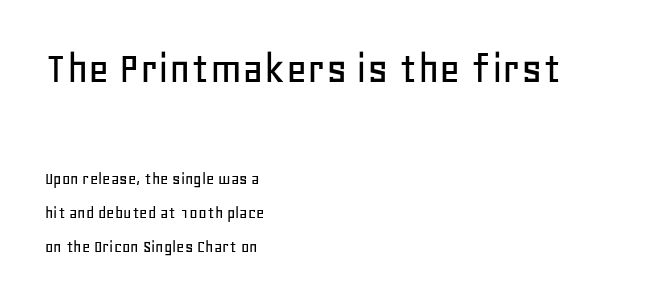
{"serif": "no", "italic": "no", "width": "normal", "stroke_contrast": "low", "x_height": "large", "monospaced": "no", "underline": "no", "align": "left", "line_spacing_ratio": 1.89, "letter_spacing": "normal", "letter_spacing_em": 0.0, "larger_block": "first", "size_ratio": 2.56, "glyph_px": 46}
